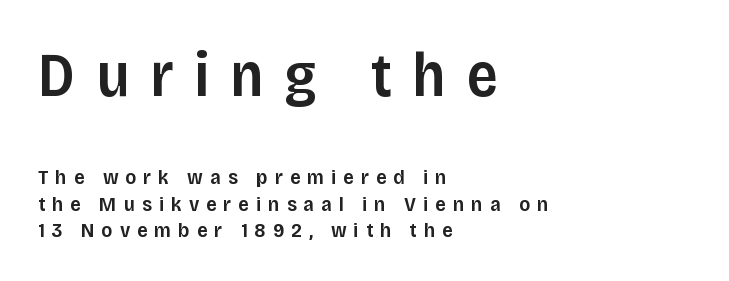
{"serif": "no", "italic": "no", "bold": "semi", "weight": "semibold", "width": "normal", "stroke_contrast": "low", "x_height": "large", "monospaced": "no", "underline": "no", "align": "left", "line_spacing_ratio": 1.24, "letter_spacing": "wide", "letter_spacing_em": 0.33, "larger_block": "first", "size_ratio": 2.95, "glyph_px": 62}
